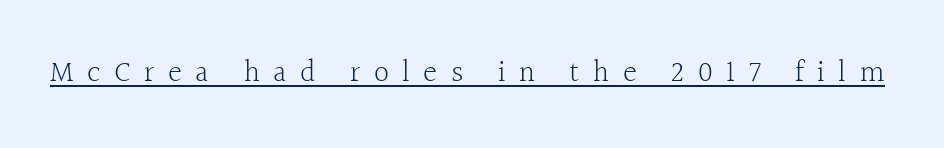
The glyphs in this specimen are seriffed. Letter spacing: wide. Stems here are at most as thick as an everyday book face. Designer's note — italics off, roman on. Glance below the letters and you will spot a drawn line.
